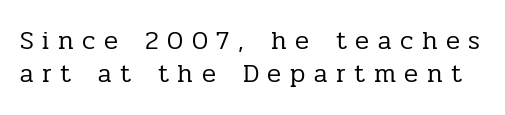
Q: Is the text bold? A: No.
Q: Is the text italic (slanted)? A: No, it is upright.
Q: Is the text underlined? A: No.
Q: Is the spacing between letters normal or unusually wide? A: Unusually wide.
Q: Is the spacing between lines tight, normal or loose? A: Normal.
